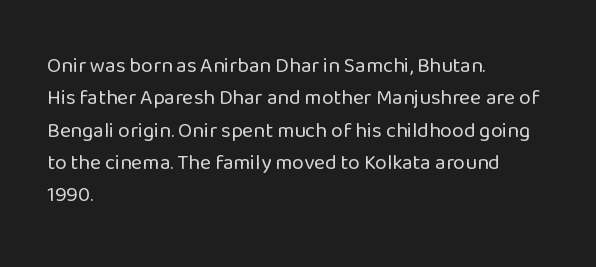
{"italic": "no", "bold": "no", "underline": "no", "align": "left", "line_spacing": "normal", "line_spacing_ratio": 1.54, "letter_spacing": "normal", "letter_spacing_em": 0.0, "glyph_px": 21}
